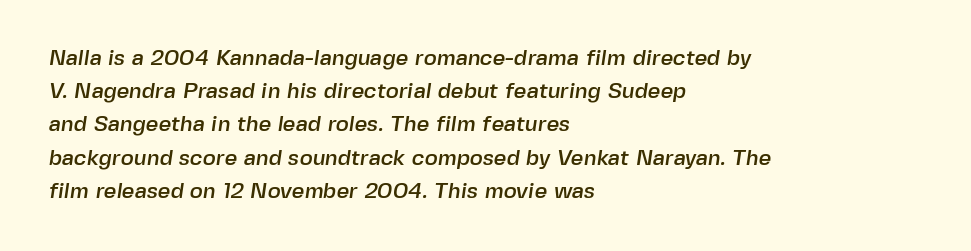
{"underline": "no", "align": "left", "line_spacing": "normal", "line_spacing_ratio": 1.51, "letter_spacing": "normal", "letter_spacing_em": 0.0, "glyph_px": 22}
